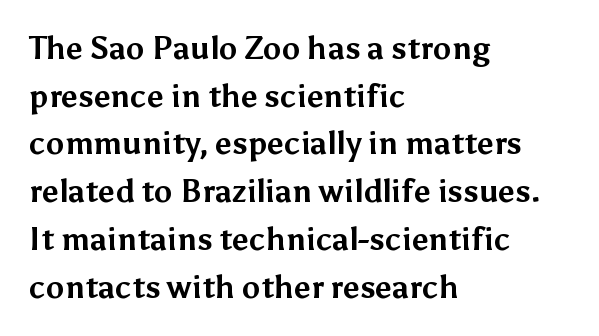
The image shows 31 px bold sans-serif type, upright; set left-aligned, normal line spacing (1.54x), normal letter spacing, not underlined; medium stroke contrast and a medium x-height.
